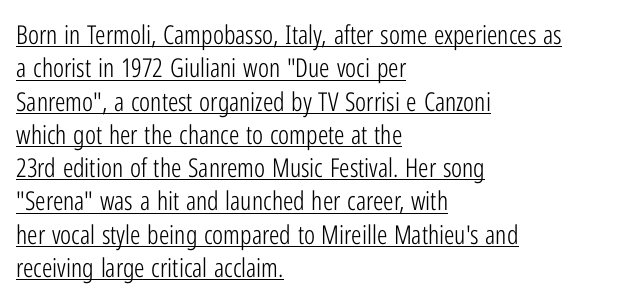
Characters follow at the spacing the type designer built in. Notice how a bar underscores the lettering throughout. The font's upright variant was chosen for this text. Line spacing here is normal. The passage shown is not bold in any degree.
